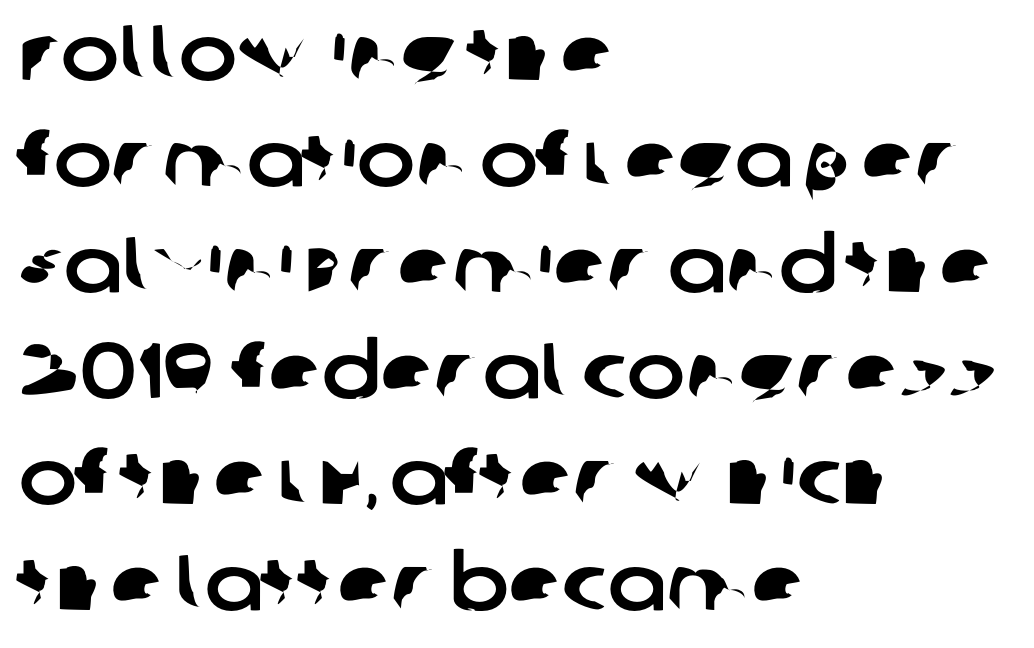
Spacing verdict: proportional, widths tailored to each character. The type is set solid horizontally, with unmodified tracking. The typesetter chose a ragged-right arrangement here. The face used here is a sans, in the tradition of grotesques and geometrics. Successive baselines arrive at the customary interval. The strip under each line holds only bare page.
